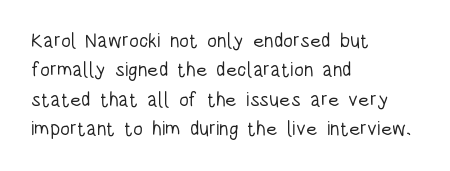
The image shows 20 px text type, upright; set left-aligned, normal line spacing (1.47x), normal letter spacing, not underlined.
